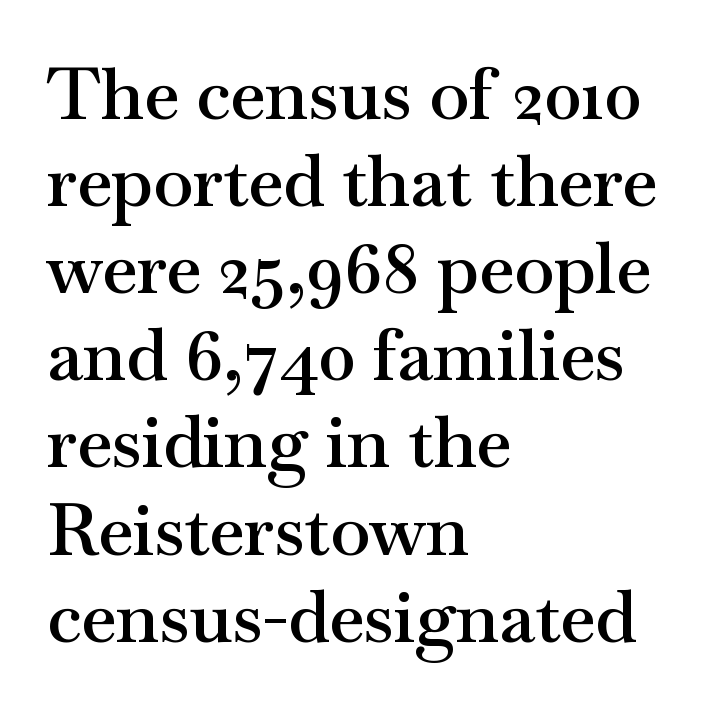
The image shows 72 px semibold, wide serif type, upright; set left-aligned, line spacing 1.21x, normal letter spacing, not underlined; medium stroke contrast and a small x-height.
